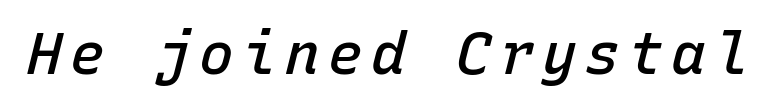
Q: Is the text bold? A: Semi-bold.
Q: Is the text italic (slanted)? A: Yes, it leans right by about 15 degrees.
Q: Is the text underlined? A: No.
Q: Width (condensed, normal, or wide)? A: Normal.
Q: Stroke contrast? A: Low.
Q: x-height? A: Medium.
Q: Monospaced? A: Yes.
